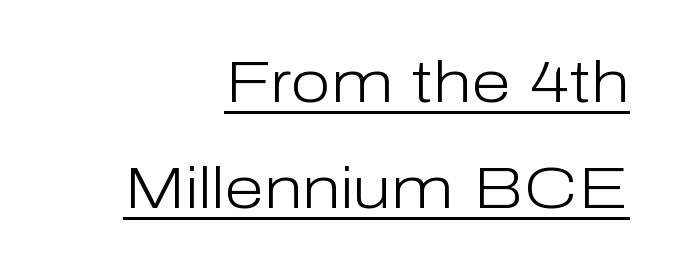
When letters stand straight like this, we call the style roman or upright. Think standard paragraph weight, or any step lighter than that. Here the designer chose a conventional face with non-uniform glyph widths. Compared with typical body copy, the letter spacing here is the same. All the whitespace from short lines collects on the left.
